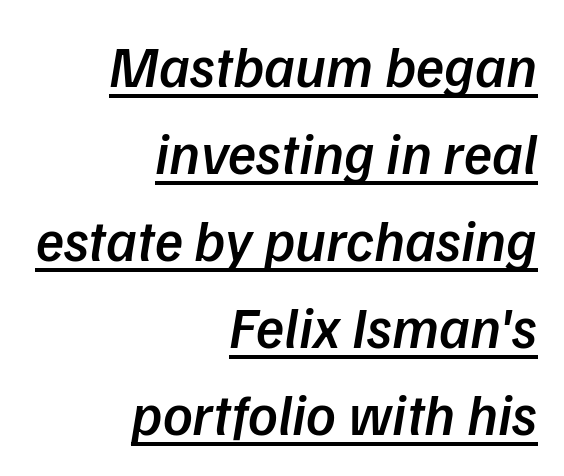
The image shows 58 px semibold type, italic (leaning right); set right-aligned, normal line spacing (1.5x), normal letter spacing, underlined; low stroke contrast and a medium x-height.
